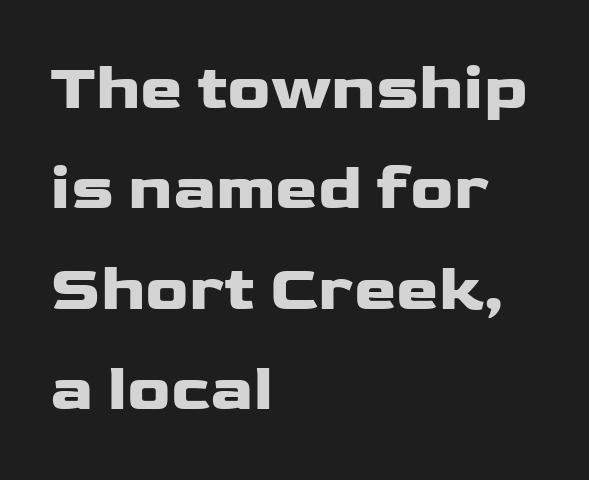
Q: Is the text bold? A: Yes.
Q: Is the text italic (slanted)? A: No, it is upright.
Q: Is the typeface a serif or a sans-serif typeface? A: Sans-serif.
Q: Is the text underlined? A: No.
Q: How is the paragraph aligned? A: Left-aligned.
Q: Is the spacing between letters normal or unusually wide? A: Normal.
Q: Is the spacing between lines tight, normal or loose? A: Normal.
Q: Width (condensed, normal, or wide)? A: Wide.
Q: Stroke contrast? A: Low.
Q: x-height? A: Medium.
Q: Monospaced? A: No.
